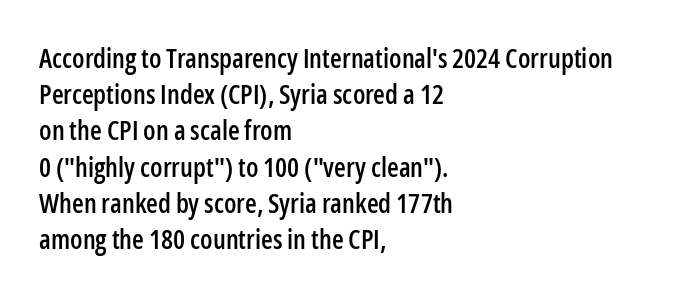
The image shows 27 px text type, upright; set left-aligned, normal line spacing (1.34x), normal letter spacing, not underlined.
